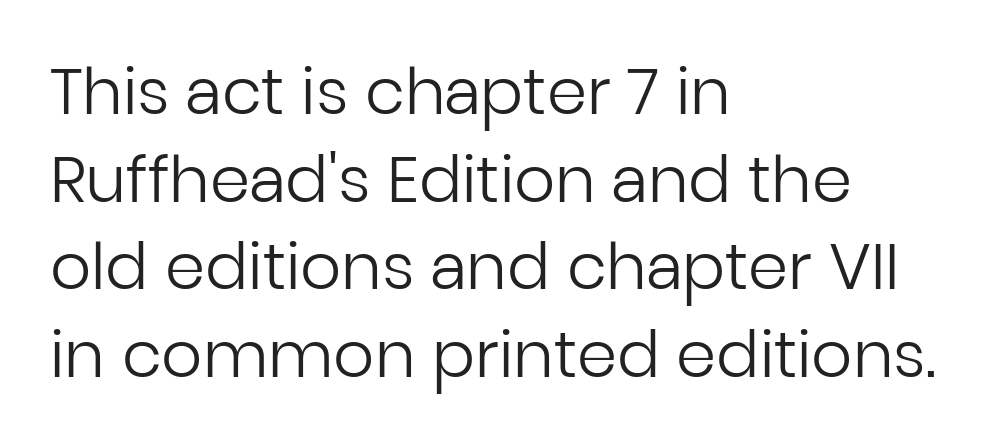
The image shows 64 px regular-weight sans-serif type, upright; set left-aligned, normal line spacing (1.37x), normal letter spacing, not underlined; low stroke contrast and a medium x-height.
